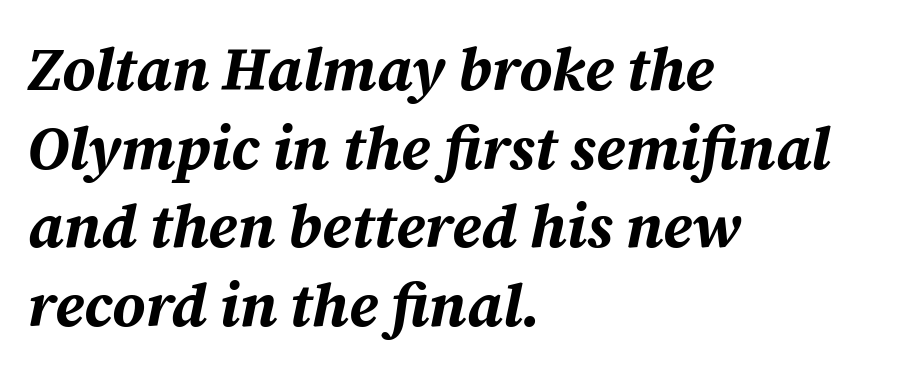
Quick note: interline space is typical. The font's italic variant was chosen for this text. Tracking value appears to be zero — textbook default spacing. The specimen omits any rule beneath the text block's lines.
